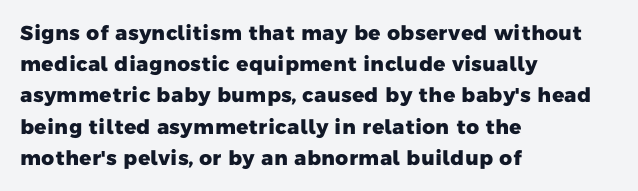
The image shows 20 px bold type; set left-aligned, normal line spacing (1.56x), normal letter spacing, not underlined.
